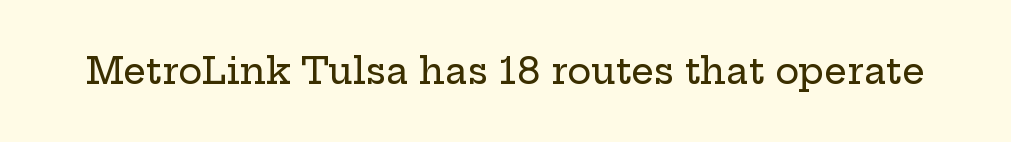
Q: Is the text italic (slanted)? A: No, it is upright.
Q: Is the typeface a serif or a sans-serif typeface? A: Serif.
Q: Is the text underlined? A: No.
Q: Is the spacing between letters normal or unusually wide? A: Normal.
Q: Width (condensed, normal, or wide)? A: Wide.
Q: Stroke contrast? A: Low.
Q: x-height? A: Medium.
Q: Monospaced? A: No.
